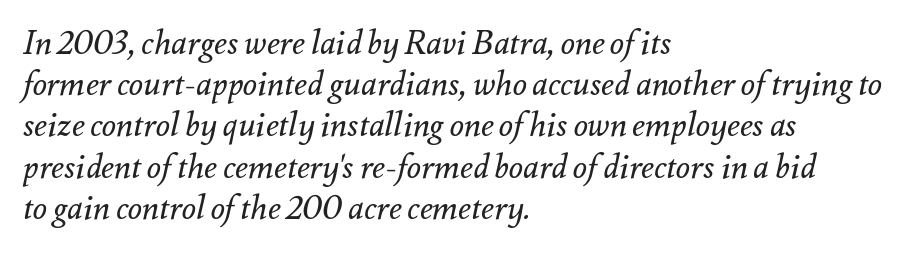
Q: Is the text bold? A: No.
Q: Is the text italic (slanted)? A: Yes, it leans right by about 12 degrees.
Q: Is the text underlined? A: No.
Q: How is the paragraph aligned? A: Left-aligned.
Q: Is the spacing between letters normal or unusually wide? A: Normal.
Q: Is the spacing between lines tight, normal or loose? A: Normal.
Q: Width (condensed, normal, or wide)? A: Normal.
Q: Stroke contrast? A: Medium.
Q: x-height? A: Small.
Q: Monospaced? A: No.
